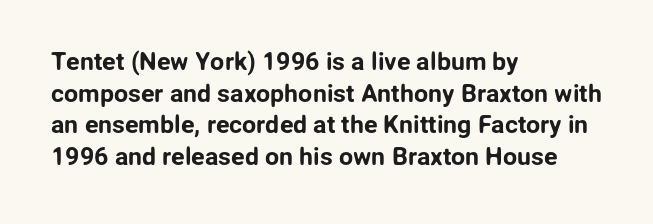
{"italic": "no", "underline": "no", "align": "left", "line_spacing": "normal", "line_spacing_ratio": 1.27, "letter_spacing": "normal", "letter_spacing_em": 0.0, "glyph_px": 25}
